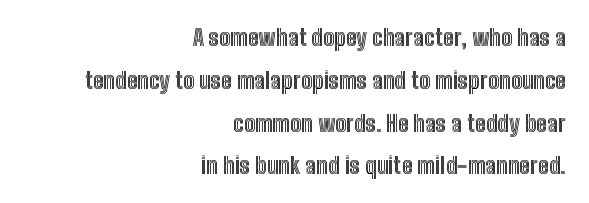
The image shows 23 px text type, upright; set right-aligned, line spacing 1.86x, normal letter spacing, not underlined.
